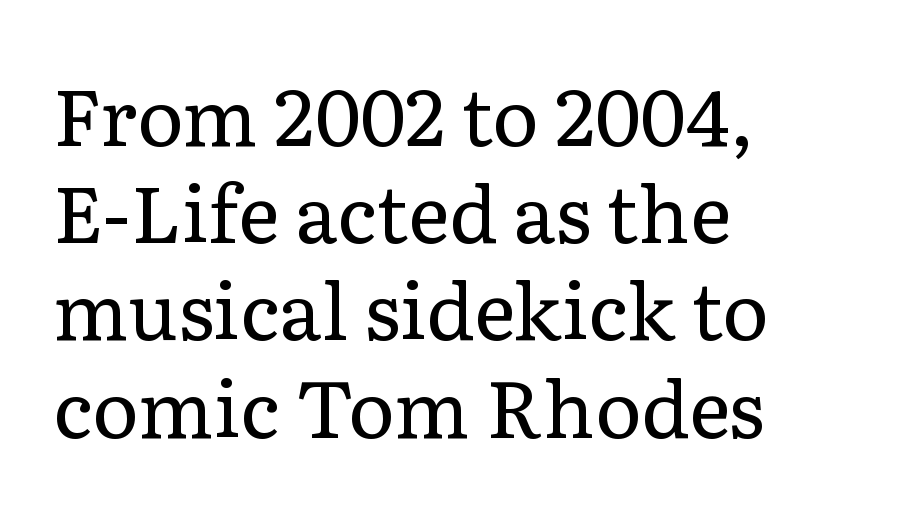
Compared with a typical body face, this is equally light or lighter still. Quick note: underline off. What stands out about the letter spacing? Nothing — it is the standard amount. Does the type have serifs? Yes, each stem ends in a small foot.
